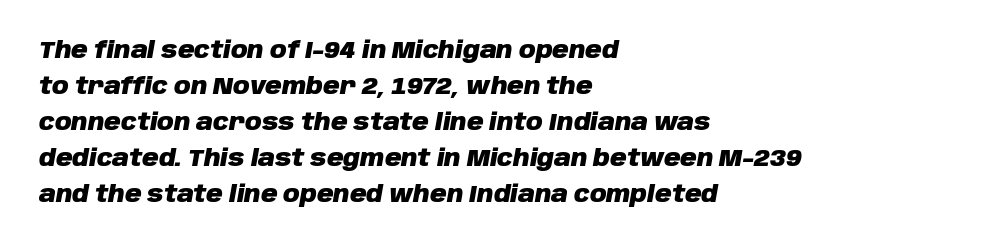
The image shows 23 px bold type, italic (leaning right); set left-aligned, normal line spacing (1.56x), normal letter spacing, not underlined.
